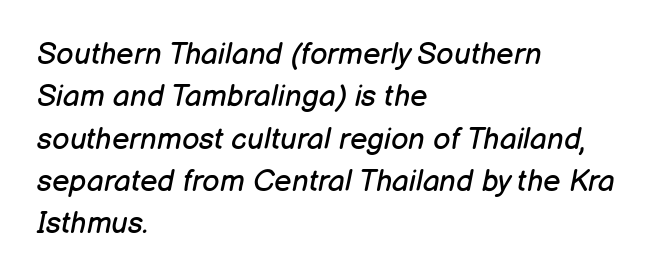
Q: Is the text bold? A: No.
Q: Is the text italic (slanted)? A: Yes, it leans right by about 12 degrees.
Q: Is the text underlined? A: No.
Q: How is the paragraph aligned? A: Left-aligned.
Q: Is the spacing between letters normal or unusually wide? A: Normal.
Q: Is the spacing between lines tight, normal or loose? A: Normal.
Q: Width (condensed, normal, or wide)? A: Normal.
Q: Stroke contrast? A: Low.
Q: x-height? A: Medium.
Q: Monospaced? A: No.
